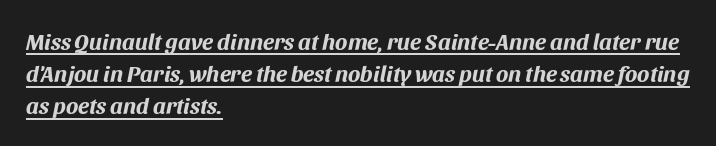
You'd pick this weight for a headline — it's a proper bold. Spacing between characters is what you'd get straight out of the box. In terms of posture, this sample is oblique. The leading is moderate, giving the passage an even texture.
